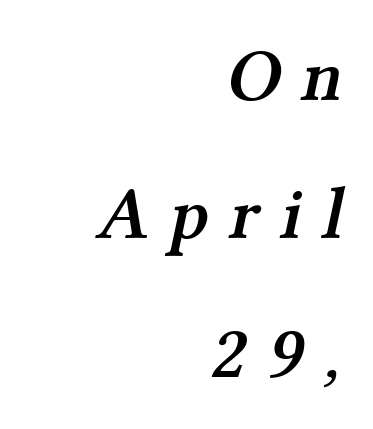
Q: Is the text bold? A: Semi-bold.
Q: Is the typeface a serif or a sans-serif typeface? A: Serif.
Q: Is the text underlined? A: No.
Q: How is the paragraph aligned? A: Right-aligned.
Q: Is the spacing between letters normal or unusually wide? A: Unusually wide.
Q: Width (condensed, normal, or wide)? A: Normal.
Q: Stroke contrast? A: Medium.
Q: x-height? A: Medium.
Q: Monospaced? A: No.
